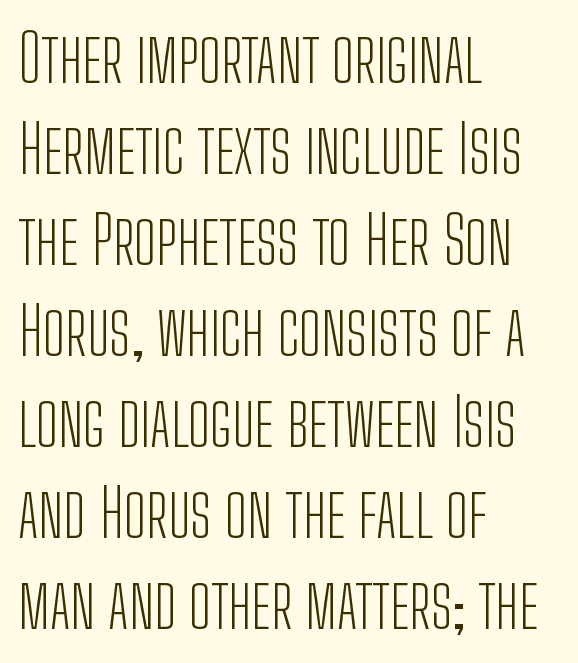
In terms of posture, this sample is upright. Weight: not bold — regular or lighter. Only glyphs here, with clear space below each row. Typographically, this falls in the sans-serif category. The rendering uses natural spacing where letterforms have individual widths. Quick note: interline space is typical.
